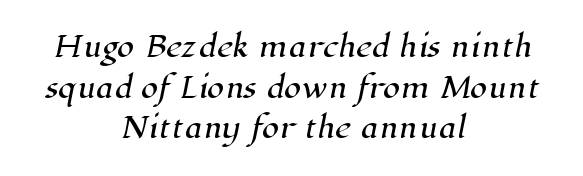
The image shows 28 px serif type; set centered, normal line spacing (1.45x), normal letter spacing, not underlined; high stroke contrast and a medium x-height.
